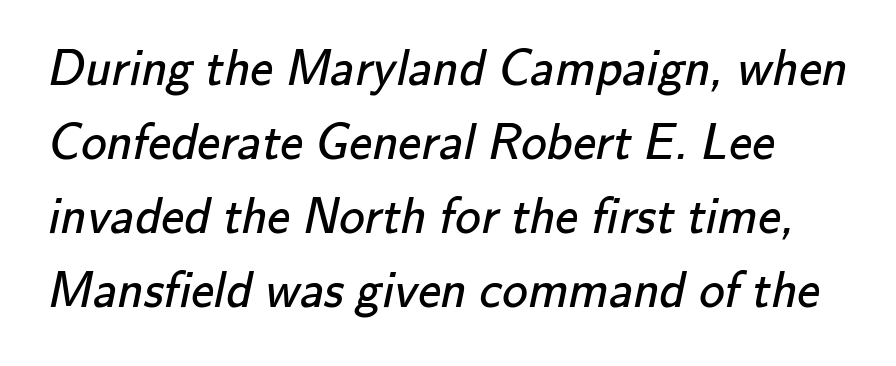
Q: Is the text bold? A: No.
Q: Is the typeface a serif or a sans-serif typeface? A: Sans-serif.
Q: Is the text underlined? A: No.
Q: Is the spacing between letters normal or unusually wide? A: Normal.
Q: Is the spacing between lines tight, normal or loose? A: Normal.
Q: Width (condensed, normal, or wide)? A: Normal.
Q: Stroke contrast? A: Low.
Q: x-height? A: Small.
Q: Monospaced? A: No.
